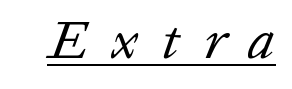
The image shows 54 px regular-weight type, italic (leaning right); set unusually wide letter spacing (+0.44 em), underlined; low stroke contrast and a medium x-height.
